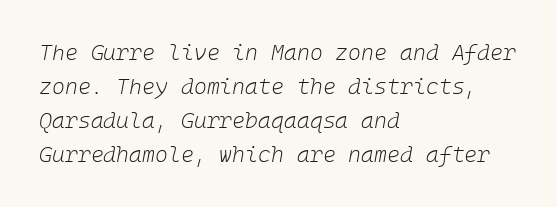
Q: Is the text bold? A: No.
Q: Is the text italic (slanted)? A: Yes, it leans right by about 10 degrees.
Q: Is the text underlined? A: No.
Q: How is the paragraph aligned? A: Left-aligned.
Q: Is the spacing between letters normal or unusually wide? A: Normal.
Q: Is the spacing between lines tight, normal or loose? A: Normal.
